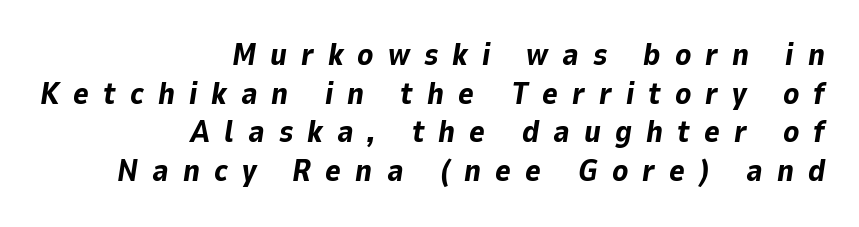
Q: Is the text bold? A: Yes.
Q: Is the text italic (slanted)? A: Yes, it leans right by about 9 degrees.
Q: Is the text underlined? A: No.
Q: How is the paragraph aligned? A: Right-aligned.
Q: Is the spacing between letters normal or unusually wide? A: Unusually wide.
Q: Is the spacing between lines tight, normal or loose? A: Normal.
Q: Width (condensed, normal, or wide)? A: Normal.
Q: Stroke contrast? A: Low.
Q: x-height? A: Medium.
Q: Monospaced? A: No.
